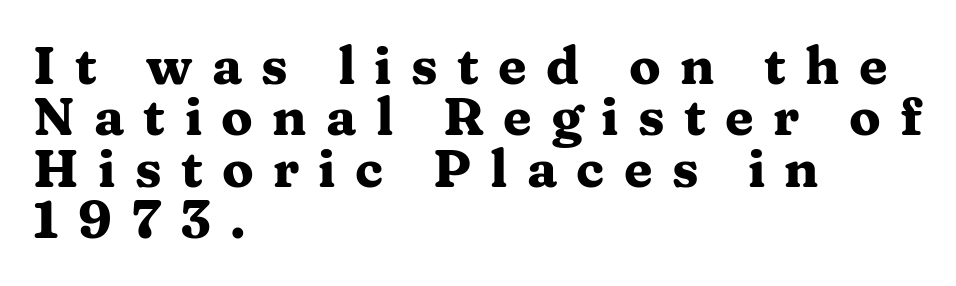
The image shows 52 px heavy, wide serif type, upright; set left-aligned, tight line spacing (0.99x), unusually wide letter spacing (+0.37 em), not underlined; medium stroke contrast and a medium x-height.
